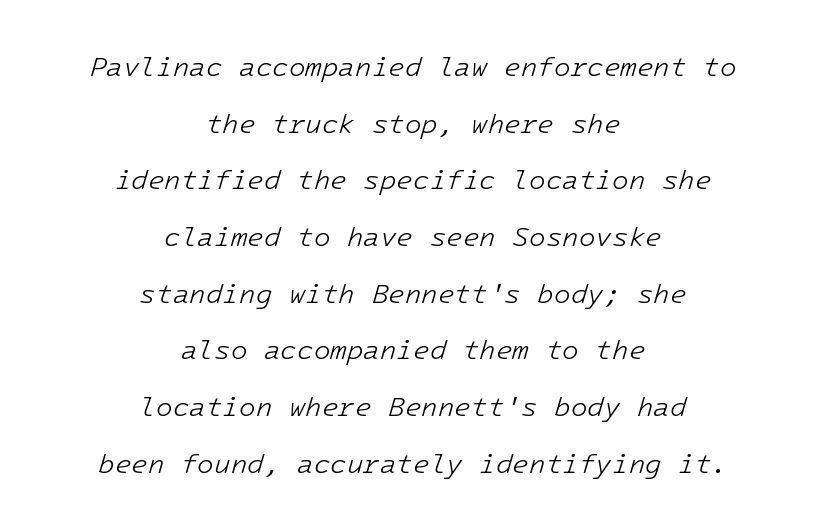
{"italic": "yes", "lean": "right", "slant_degrees": 16, "bold": "no", "underline": "no", "align": "center", "line_spacing": "loose", "line_spacing_ratio": 2.1, "letter_spacing": "normal", "letter_spacing_em": 0.0, "glyph_px": 27}
